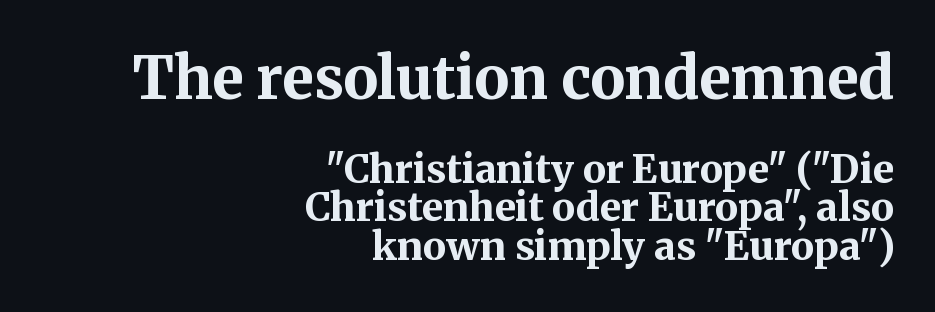
Q: Is the text bold? A: Yes.
Q: Is the text italic (slanted)? A: No, it is upright.
Q: Is the typeface a serif or a sans-serif typeface? A: Serif.
Q: Is the text underlined? A: No.
Q: How is the paragraph aligned? A: Right-aligned.
Q: Is the spacing between letters normal or unusually wide? A: Normal.
Q: Is the spacing between lines tight, normal or loose? A: Tight.
Q: Which block of text is set in a larger size, the first (top) or the second (bottom)? A: The first (top) one.
Q: Width (condensed, normal, or wide)? A: Normal.
Q: Stroke contrast? A: Medium.
Q: x-height? A: Medium.
Q: Monospaced? A: No.
